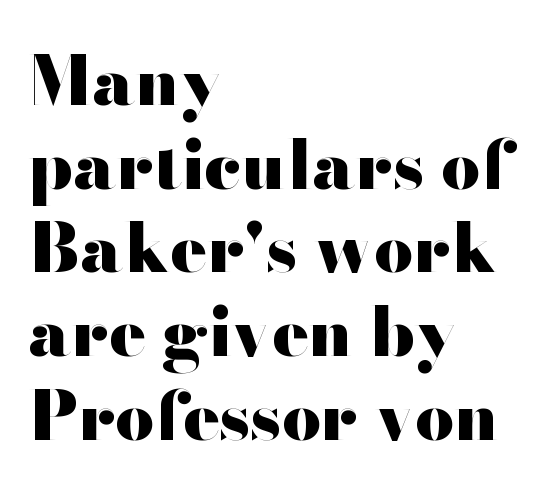
The image shows 68 px heavy, wide sans-serif type, upright; set left-aligned, line spacing 1.23x, normal letter spacing, not underlined; high stroke contrast and a small x-height.
